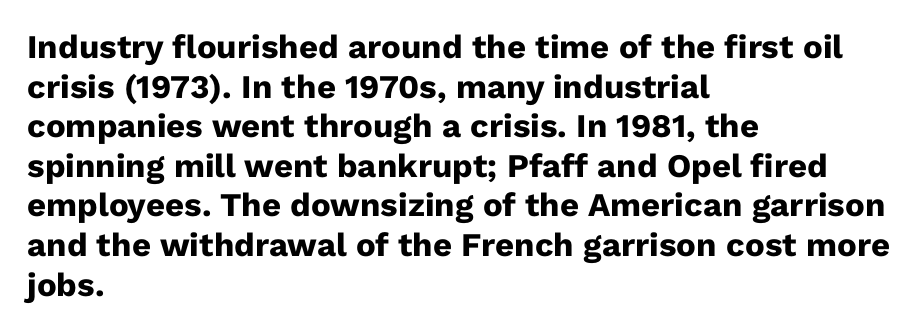
{"serif": "no", "italic": "no", "bold": "yes", "weight": "heavy", "width": "normal", "stroke_contrast": "low", "x_height": "medium", "monospaced": "no", "underline": "no", "align": "left", "line_spacing_ratio": 1.2, "letter_spacing": "normal", "letter_spacing_em": 0.0, "glyph_px": 33}
